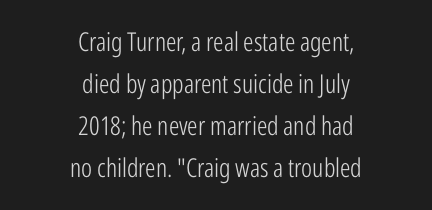
Q: Is the text bold? A: No.
Q: Is the text italic (slanted)? A: No, it is upright.
Q: Is the text underlined? A: No.
Q: How is the paragraph aligned? A: Centered.
Q: Is the spacing between letters normal or unusually wide? A: Normal.
Q: Is the spacing between lines tight, normal or loose? A: Normal.
